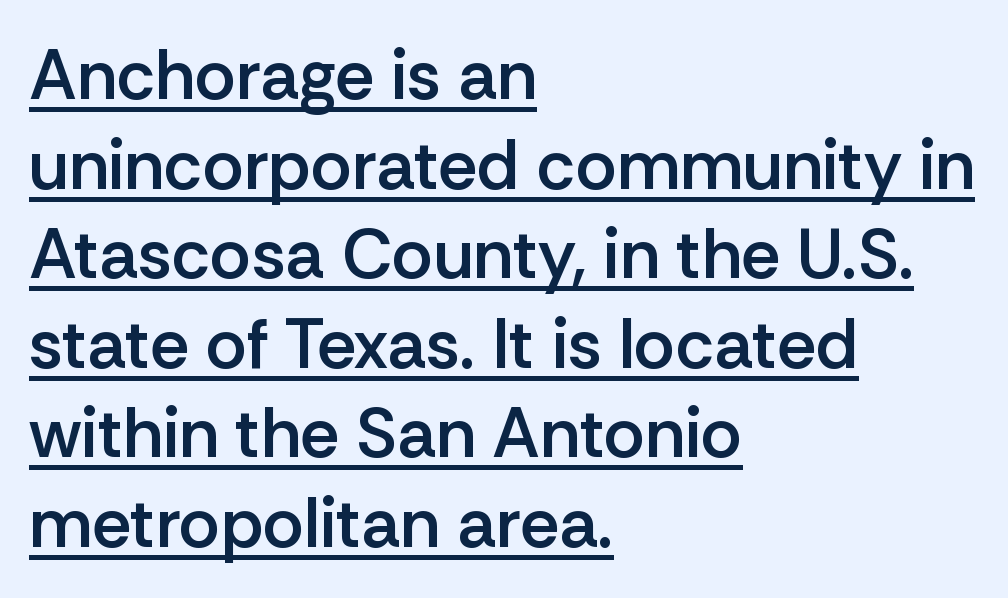
The image shows 70 px semibold sans-serif type, upright; set left-aligned, normal line spacing (1.28x), normal letter spacing, underlined; low stroke contrast and a medium x-height.
